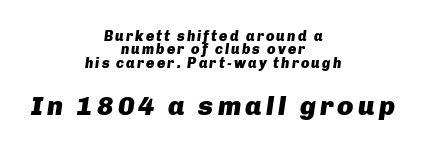
Q: Is the text bold? A: Yes.
Q: Is the text italic (slanted)? A: Yes, it leans right by about 8 degrees.
Q: Is the text underlined? A: No.
Q: How is the paragraph aligned? A: Centered.
Q: Is the spacing between lines tight, normal or loose? A: Tight.
Q: Which block of text is set in a larger size, the first (top) or the second (bottom)? A: The second (bottom) one.
